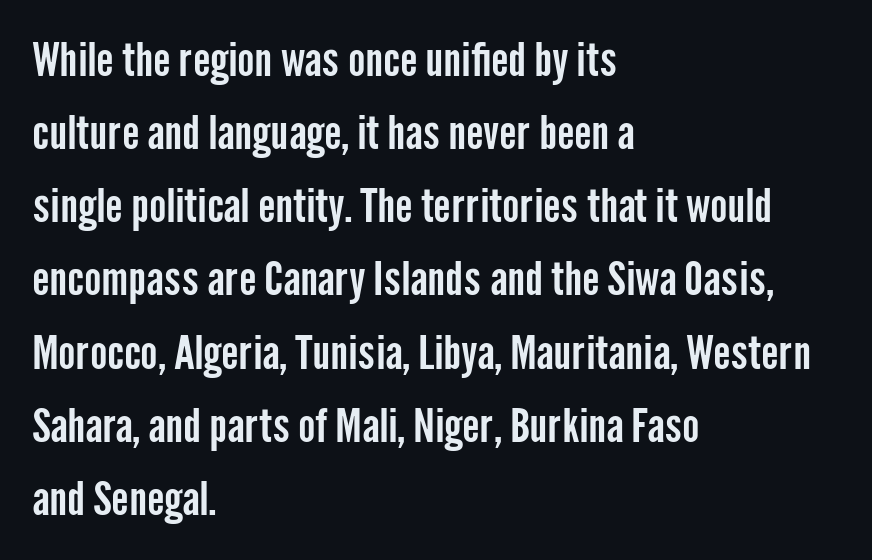
What's the leading like? Ordinary, nothing unusual. The tracking reads as untouched default to a designer's eye. Check where the strokes stop: nothing finishes them off — pure sans. Each line starts at the same left margin while the right side varies. These lines are rendered in a variable-pitch font.
